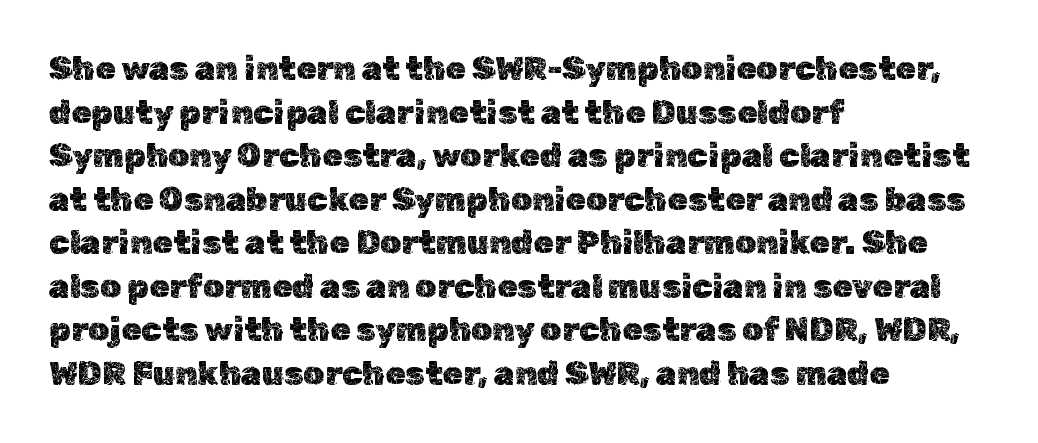
The image shows 33 px text type, upright; set left-aligned, normal line spacing (1.32x), normal letter spacing, not underlined; a medium x-height.
